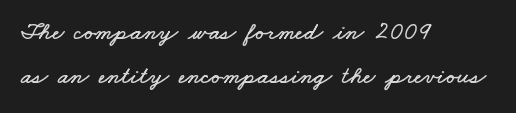
The foot of each line stays bare and open. Is the letter spacing exaggerated? No — it looks like the ordinary default. Left-aligned paragraph, ragged on the right.
